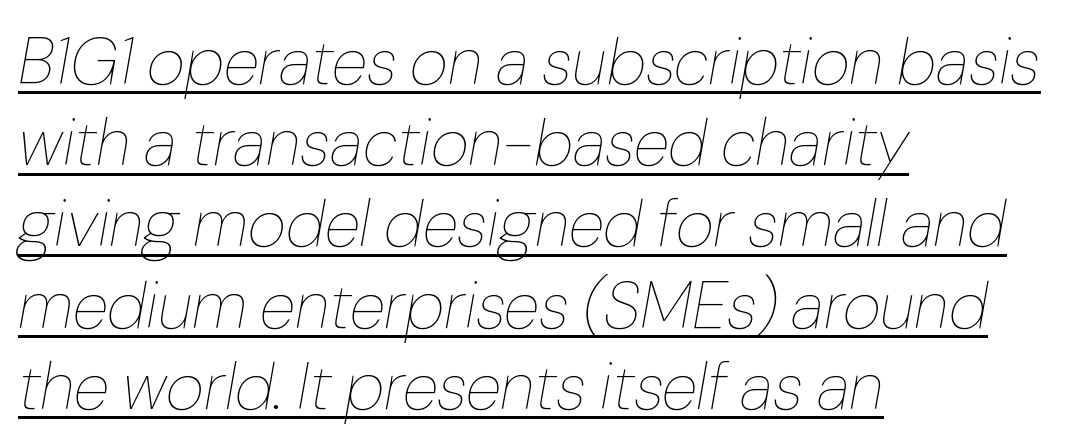
{"italic": "yes", "lean": "right", "slant_degrees": 10, "bold": "no", "weight": "thin", "width": "normal", "stroke_contrast": "low", "x_height": "medium", "monospaced": "no", "underline": "yes", "align": "left", "line_spacing_ratio": 1.23, "letter_spacing": "normal", "letter_spacing_em": 0.0, "glyph_px": 66}
